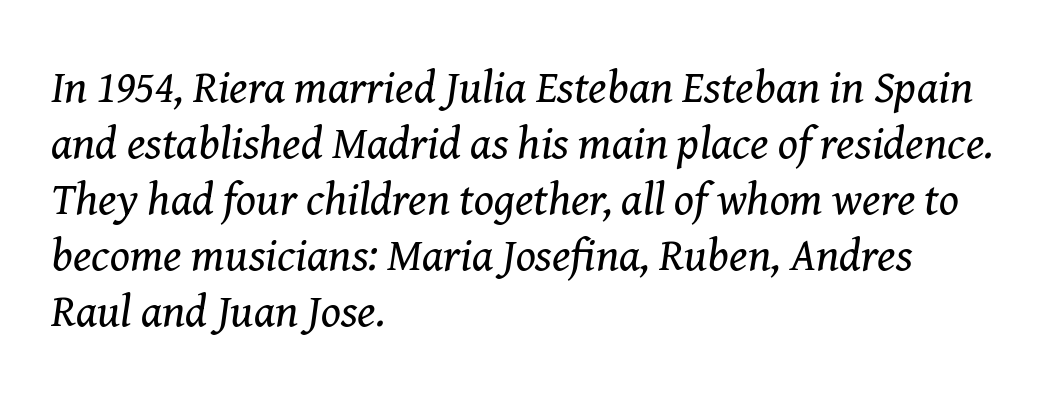
Each letter's strokes conclude with small projecting serifs. The letters sit at their default tracking, neither squeezed nor spread. Does the copy run flush right? No — it runs flush left. The face used here has a pronounced slope to its letters. You could not count columns in this text — the font is proportionally spaced.
